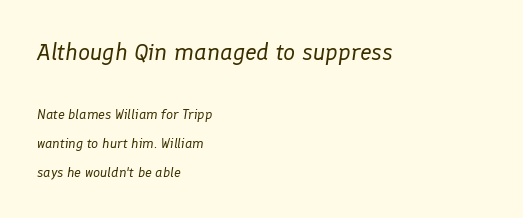
Which chunk is bigger? The first one — the top block dwarfs the bottom. Stem width sits at or under what a default text font uses. There is no visible air inserted between adjacent glyphs. Notice how the passage keeps a crisp vertical edge on the left only. One glance says open: line gaps are wider than usual.
